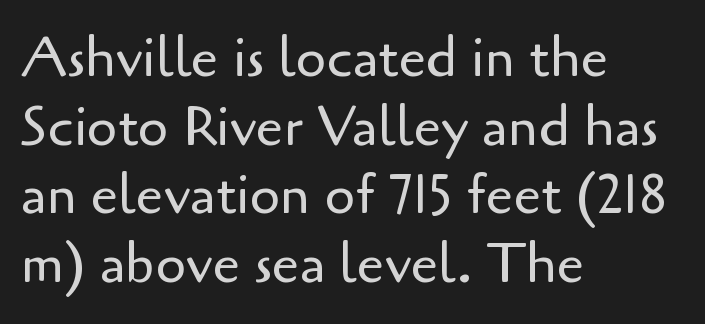
The space beneath each line is pristine and unruled. You could not count columns in this text — the font is proportionally spaced. No italicization has been applied; the sample stays upright. Does the leading feel generous? No, just average. Alignment: flush left.
